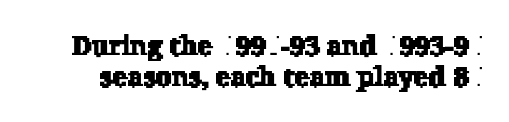
{"serif": "yes", "width": "normal", "stroke_contrast": "low", "x_height": "medium", "monospaced": "no", "underline": "no", "line_spacing": "tight", "line_spacing_ratio": 1.11, "letter_spacing": "normal", "letter_spacing_em": 0.0, "glyph_px": 28}
